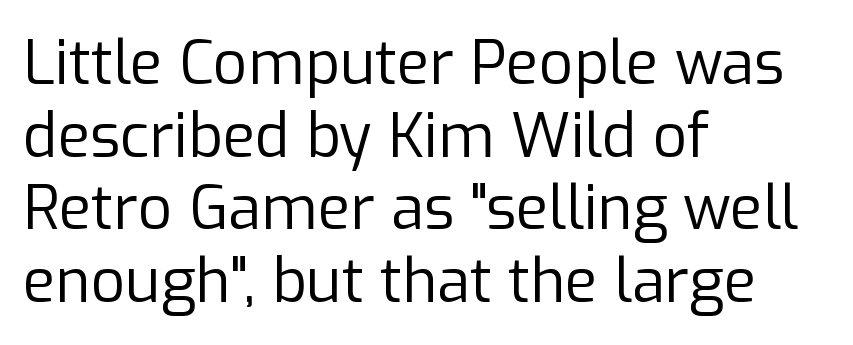
The image shows 60 px regular-weight sans-serif type, upright; set left-aligned, line spacing 1.21x, normal letter spacing, not underlined; low stroke contrast and a medium x-height.
